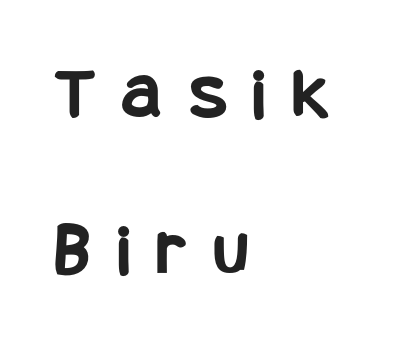
{"serif": "no", "italic": "no", "bold": "yes", "weight": "bold", "width": "condensed", "stroke_contrast": "low", "x_height": "large", "underline": "no", "align": "left", "line_spacing": "loose", "line_spacing_ratio": 2.05, "letter_spacing": "wide", "letter_spacing_em": 0.36, "glyph_px": 76}
